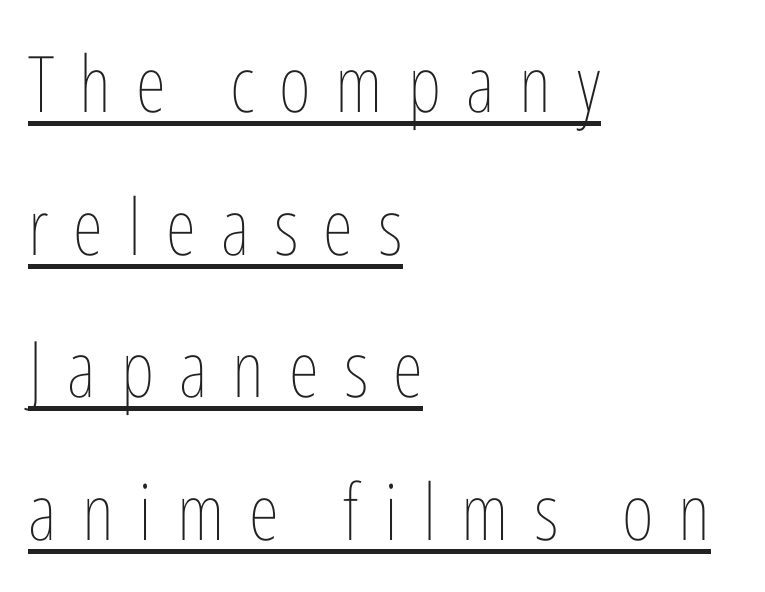
Is this a fixed-width face? No — the glyphs have proportional, varying widths. Between one letter and the next there's a generous, obvious gap. The font's upright variant was chosen for this text. Visually the block forms a straight wall on the left and a jagged coastline on the right. Descenders here cross a horizontal rule under the line.
